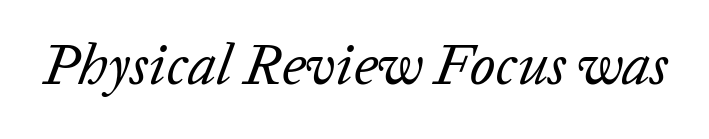
It's the slanting kind of type. The weight tops out at a normal text grade. Descenders are the only things crossing below the line. The letterforms sit shoulder to shoulder at normal distance. The letters advance in unequal steps, a hallmark of proportional type.
